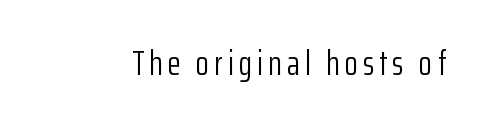
Underline: absent. Weight: not bold — regular or lighter. Stroke terminals: plain, sans-serif. Here the designer chose a conventional face with non-uniform glyph widths. Characters remain perfectly vertical along every line.
